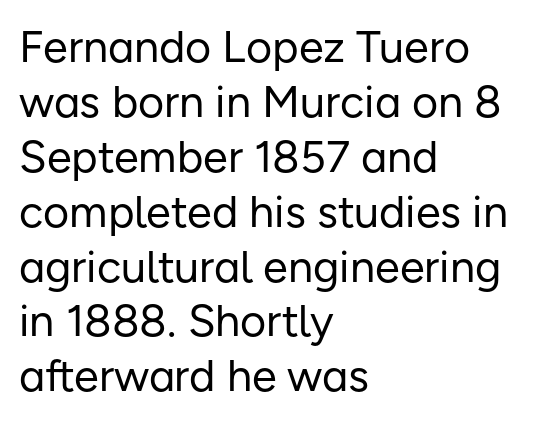
Style check: upright. These lines are rendered in a variable-pitch font. Does extra space separate the letters? No, they use regular spacing. All the whitespace from short lines collects on the right.
